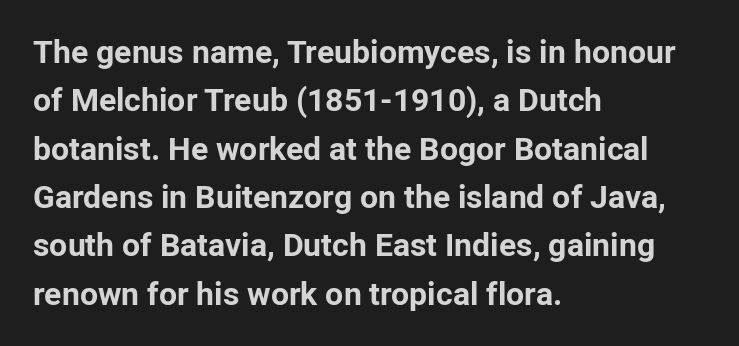
{"serif": "no", "italic": "no", "bold": "yes", "weight": "bold", "width": "normal", "stroke_contrast": "low", "x_height": "medium", "monospaced": "no", "underline": "no", "align": "left", "line_spacing": "normal", "line_spacing_ratio": 1.51, "letter_spacing": "normal", "letter_spacing_em": 0.0, "glyph_px": 32}
